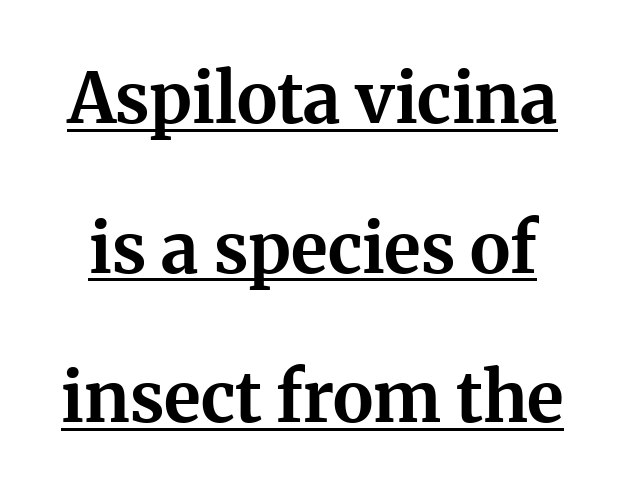
Students, note that the glyphs here touch the page at normal intervals. Plenty of ink on the page — the face is bold. The lines are spread far apart with generous leading. Underline: present.
